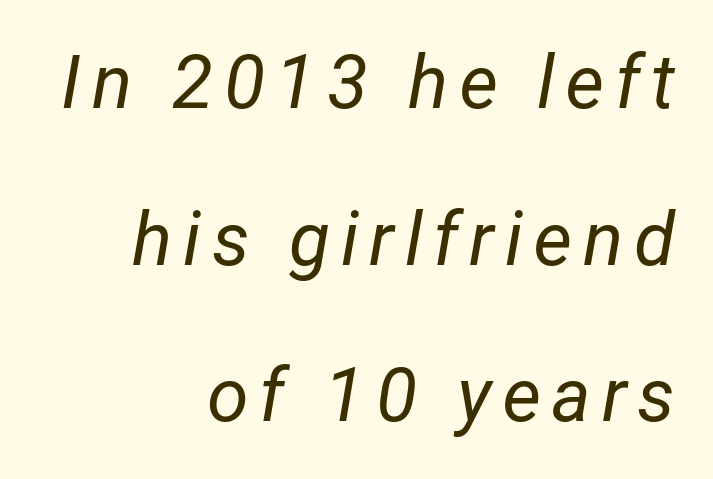
The image shows 75 px regular-weight type, italic (leaning right); set right-aligned, loose line spacing (2.09x), not underlined; low stroke contrast and a medium x-height.
